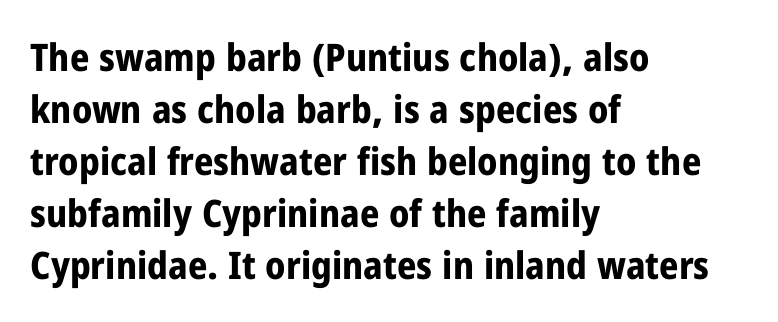
Serifs: no, the terminals of the letterforms are clean. Does the copy run flush right? No — it runs flush left. Rendered with straight, roman letterforms. Proportional: the letters do not fall into vertical columns.
